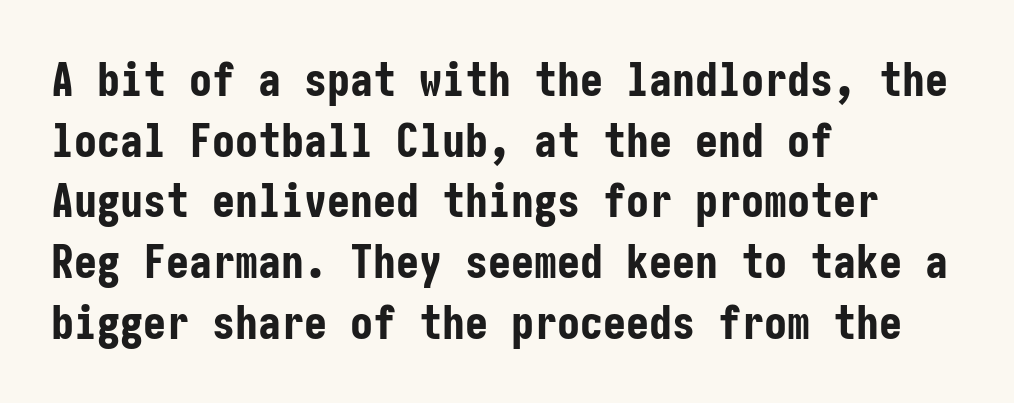
Decoration check: the copy has no underline. Grotesque or geometric, the face here clearly has no serifs. A normal amount of white space separates one row of letters from the next. The lettering stays uniformly vertical, giving the passage a roman look. Which margin do the lines hug? The left one — the right edge is uneven. I'd describe the lettering as bold — thick and assertive.
